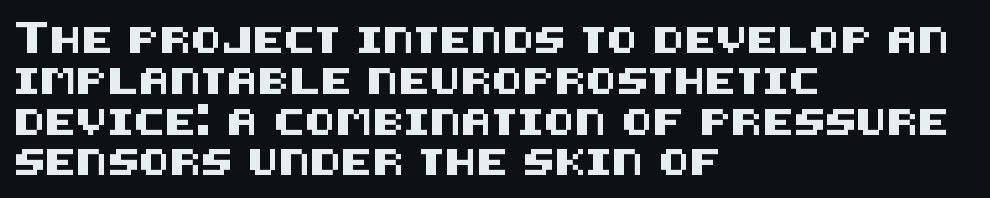
{"italic": "no", "underline": "no", "align": "left", "line_spacing": "normal", "line_spacing_ratio": 1.57, "letter_spacing": "normal", "letter_spacing_em": 0.0, "glyph_px": 26}
